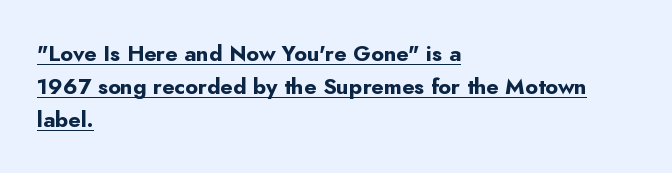
The image shows 22 px bold type, upright; set left-aligned, normal line spacing (1.5x), normal letter spacing, underlined.
